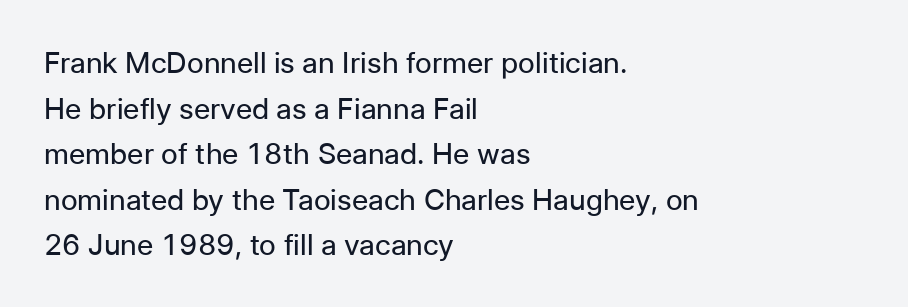
Q: Is the text bold? A: No.
Q: Is the text italic (slanted)? A: No, it is upright.
Q: Is the typeface a serif or a sans-serif typeface? A: Sans-serif.
Q: Is the text underlined? A: No.
Q: How is the paragraph aligned? A: Left-aligned.
Q: Is the spacing between letters normal or unusually wide? A: Normal.
Q: Is the spacing between lines tight, normal or loose? A: Normal.
Q: Width (condensed, normal, or wide)? A: Normal.
Q: Stroke contrast? A: Low.
Q: x-height? A: Medium.
Q: Monospaced? A: No.
